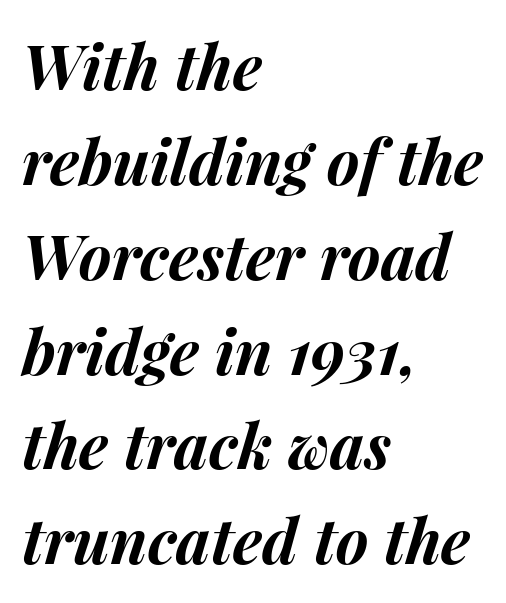
{"italic": "yes", "lean": "right", "slant_degrees": 15, "bold": "yes", "weight": "bold", "width": "normal", "stroke_contrast": "medium", "x_height": "medium", "monospaced": "no", "underline": "no", "align": "left", "line_spacing": "normal", "line_spacing_ratio": 1.53, "letter_spacing": "normal", "letter_spacing_em": 0.0, "glyph_px": 62}
